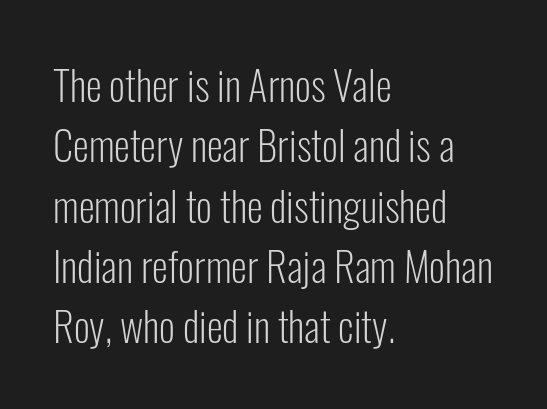
The image shows 41 px light, condensed sans-serif type, upright; set left-aligned, normal line spacing (1.47x), normal letter spacing, not underlined; low stroke contrast and a medium x-height.
